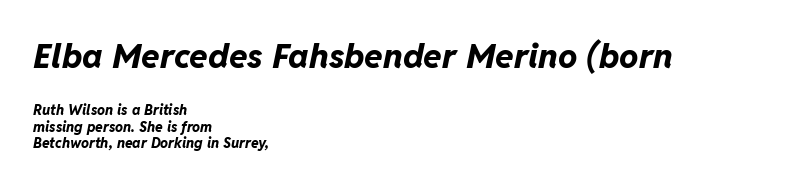
Strokes here are thick enough to call this a true bold. Beneath every word, the page is bare. The face used here appears at its bigger size in the upper chunk. The specimen reads as italic at a glance.
